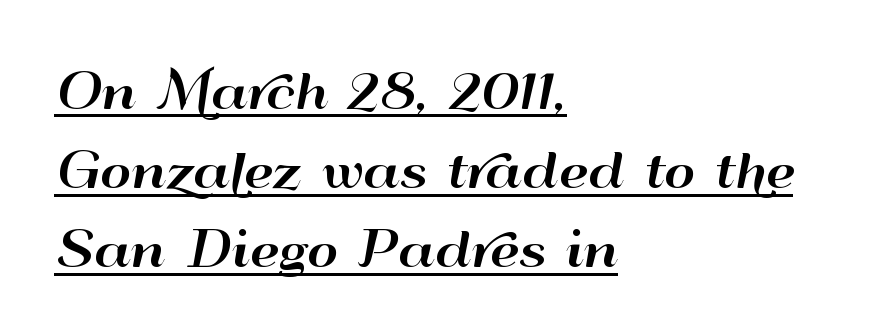
Q: Is the text italic (slanted)? A: Yes.
Q: Is the typeface a serif or a sans-serif typeface? A: Sans-serif.
Q: Is the text underlined? A: Yes.
Q: How is the paragraph aligned? A: Left-aligned.
Q: Is the spacing between letters normal or unusually wide? A: Normal.
Q: Is the spacing between lines tight, normal or loose? A: Normal.
Q: Width (condensed, normal, or wide)? A: Wide.
Q: Stroke contrast? A: High.
Q: x-height? A: Small.
Q: Monospaced? A: No.
